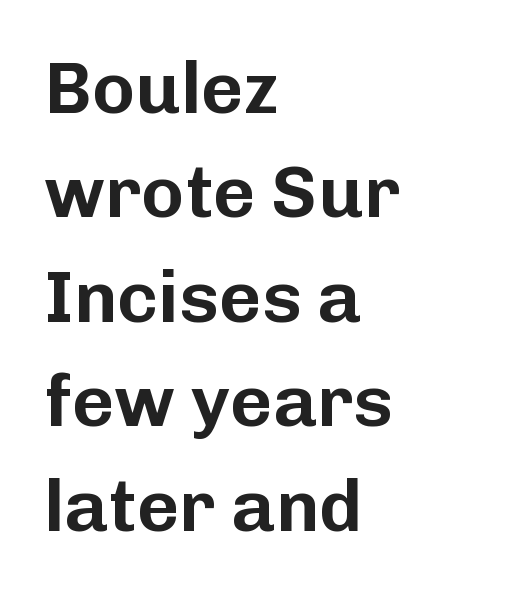
Spacing between characters is what you'd get straight out of the box. In CSS terms this would be text-align: left. Is this a fixed-width face? No — the glyphs have proportional, varying widths. Has an underline been added? It has not. Does the type have serifs? No, each stem ends abruptly.
